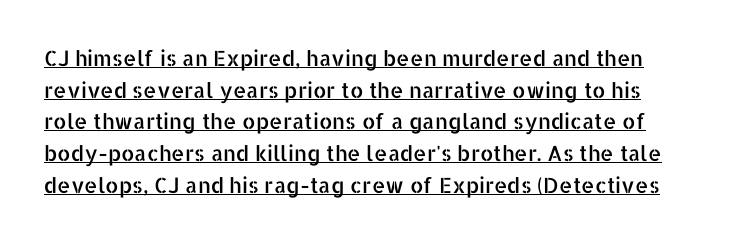
The image shows 21 px text type, upright; set normal line spacing (1.51x), normal letter spacing, underlined.
